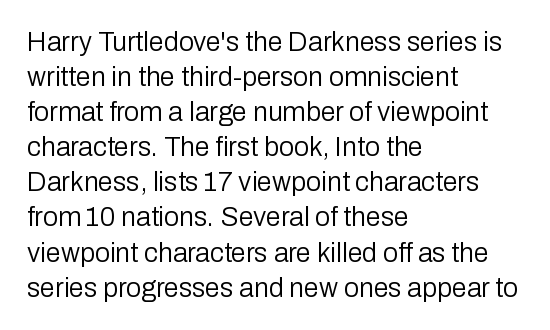
Q: Is the text bold? A: No.
Q: Is the text italic (slanted)? A: No, it is upright.
Q: Is the text underlined? A: No.
Q: How is the paragraph aligned? A: Left-aligned.
Q: Is the spacing between letters normal or unusually wide? A: Normal.
Q: Is the spacing between lines tight, normal or loose? A: Normal.
